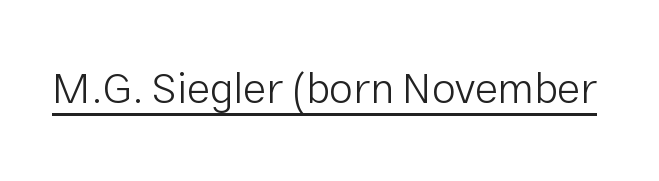
{"serif": "no", "italic": "no", "bold": "no", "weight": "light", "width": "normal", "stroke_contrast": "low", "x_height": "medium", "monospaced": "no", "underline": "yes", "letter_spacing": "normal", "letter_spacing_em": 0.0, "glyph_px": 43}
